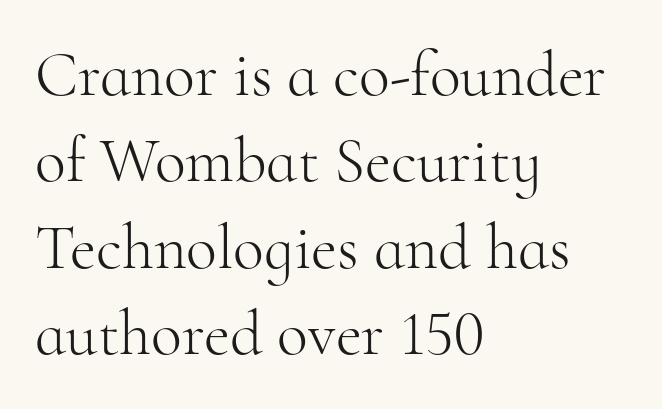
Italic? Not at all — the glyphs are vertical. Left-aligned paragraph, ragged on the right. Stems here are at most as thick as an everyday book face. Rows of type keep a routine distance in the vertical direction. You can tell from the footed stems that serif type was used. Decoration check: the copy has no underline.
